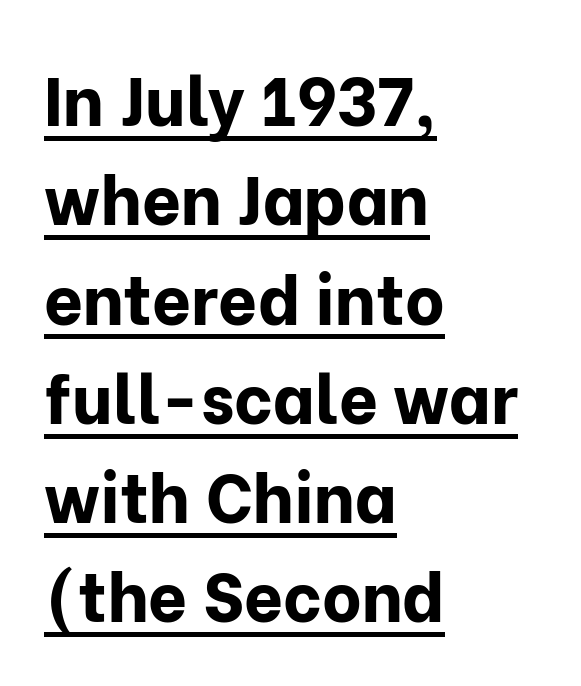
{"serif": "no", "italic": "no", "bold": "yes", "weight": "bold", "width": "normal", "stroke_contrast": "low", "x_height": "medium", "monospaced": "no", "underline": "yes", "align": "left", "line_spacing": "normal", "line_spacing_ratio": 1.46, "letter_spacing": "normal", "letter_spacing_em": 0.0, "glyph_px": 68}
